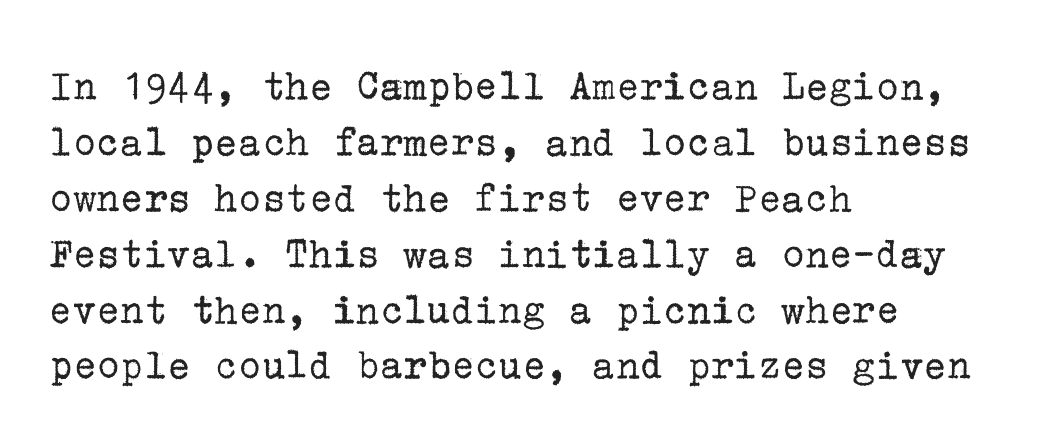
The letters stand upright; this is a roman face. Successive baselines arrive at the customary interval. Every row of glyphs begins at an identical x-position on the left. The foot of each line stays bare and open. The letters sit at their default tracking, neither squeezed nor spread.
